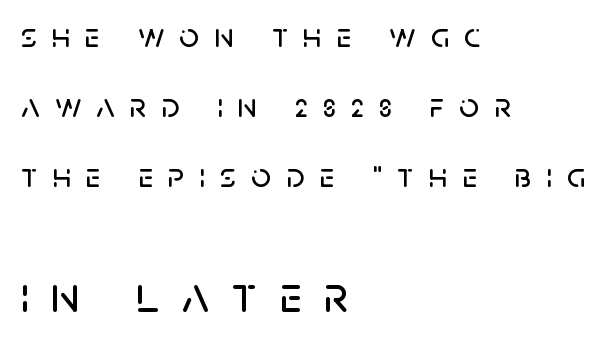
The second block has been scaled up relative to the first. A sans-serif font was chosen for this passage. Interline gaps are noticeably wide in this sample. The area under the type is left untouched. The tracking reads as deliberately expanded to a designer's eye. Layout note: lines flush left.
